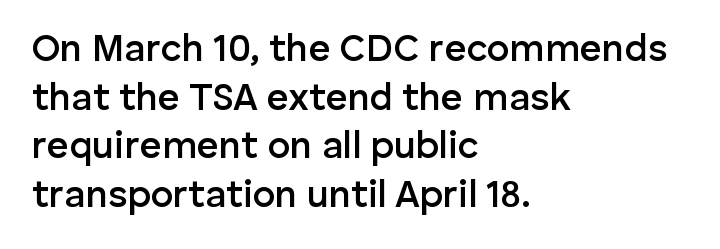
A typesetter would call this zero additional tracking. To sum up the face: it is a sans, with no serifs. The face used here is a semibold: visibly heavier than regular, lighter than bold. Varying glyph widths throughout — classic text-font behaviour. Nope, not italic — everything's standing straight.
